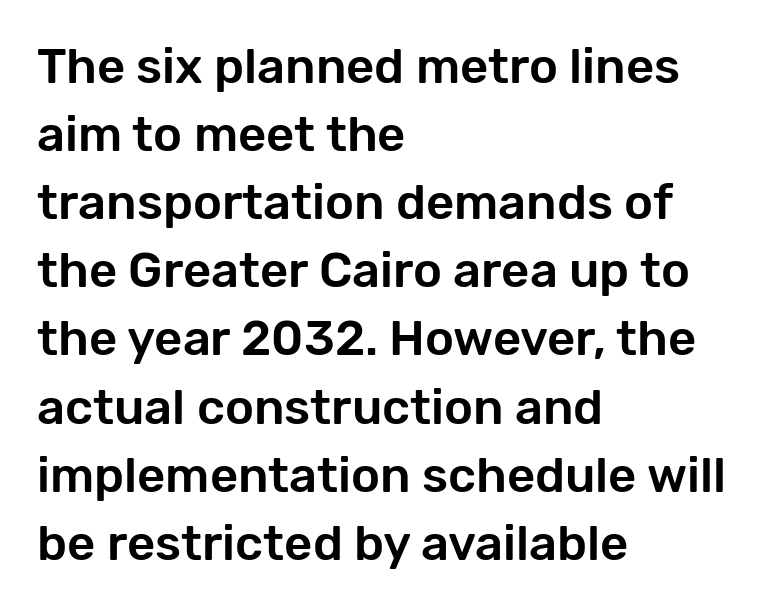
Q: Is the text italic (slanted)? A: No, it is upright.
Q: Is the typeface a serif or a sans-serif typeface? A: Sans-serif.
Q: Is the text underlined? A: No.
Q: How is the paragraph aligned? A: Left-aligned.
Q: Is the spacing between letters normal or unusually wide? A: Normal.
Q: Is the spacing between lines tight, normal or loose? A: Normal.
Q: Width (condensed, normal, or wide)? A: Normal.
Q: Stroke contrast? A: Low.
Q: x-height? A: Medium.
Q: Monospaced? A: No.
